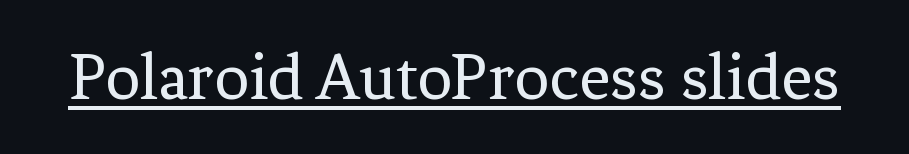
The image shows 69 px regular-weight serif type, upright; set normal letter spacing, underlined; low stroke contrast and a medium x-height.
